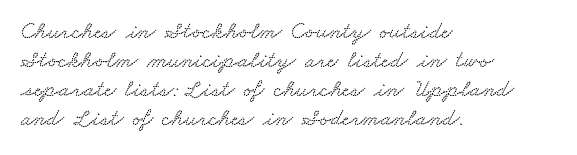
The glyphs are unaccompanied by any horizontal stroke below them. Every row of glyphs begins at an identical x-position on the left. How are the letters spaced? Ordinarily, with no added tracking.
